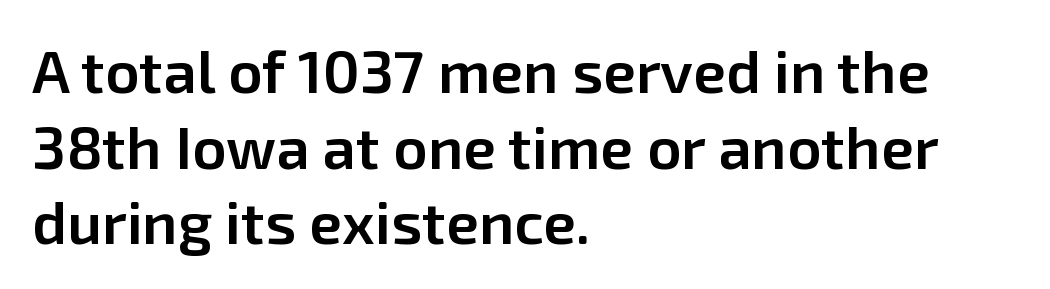
Q: Is the text bold? A: Semi-bold.
Q: Is the text italic (slanted)? A: No, it is upright.
Q: Is the typeface a serif or a sans-serif typeface? A: Sans-serif.
Q: Is the text underlined? A: No.
Q: How is the paragraph aligned? A: Left-aligned.
Q: Is the spacing between letters normal or unusually wide? A: Normal.
Q: Is the spacing between lines tight, normal or loose? A: Normal.
Q: Width (condensed, normal, or wide)? A: Normal.
Q: Stroke contrast? A: Low.
Q: x-height? A: Medium.
Q: Monospaced? A: No.
